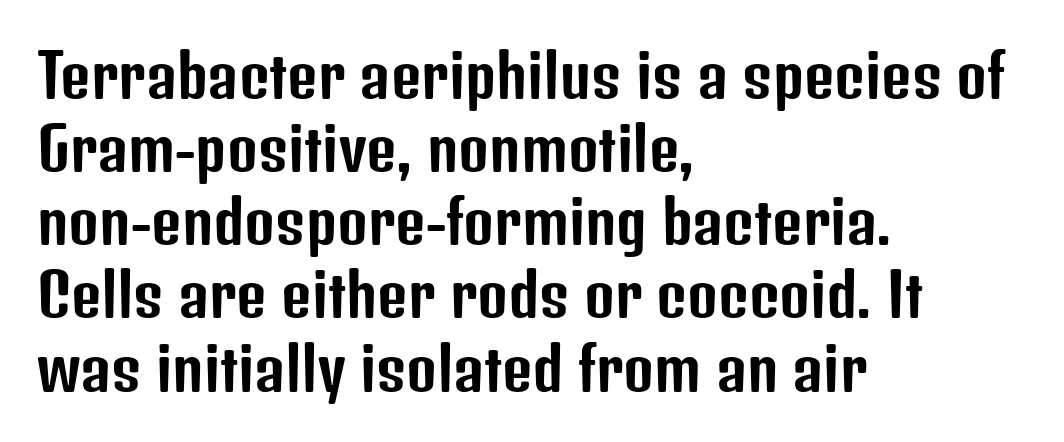
{"serif": "no", "italic": "no", "width": "condensed", "stroke_contrast": "low", "x_height": "medium", "monospaced": "no", "underline": "no", "align": "left", "line_spacing_ratio": 1.24, "letter_spacing": "normal", "letter_spacing_em": 0.0, "glyph_px": 59}
